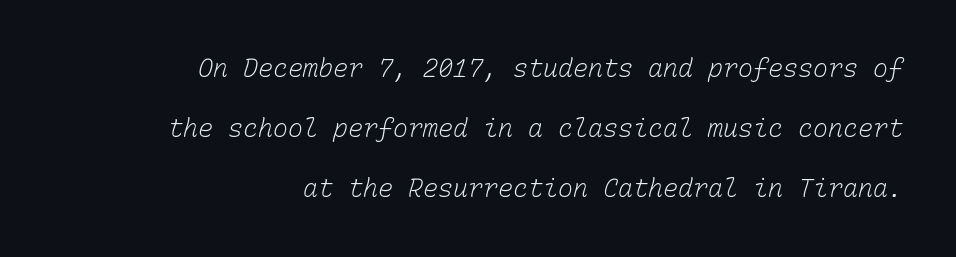
The image shows 25 px text type; set right-aligned, loose line spacing (2.4x), normal letter spacing, not underlined.
